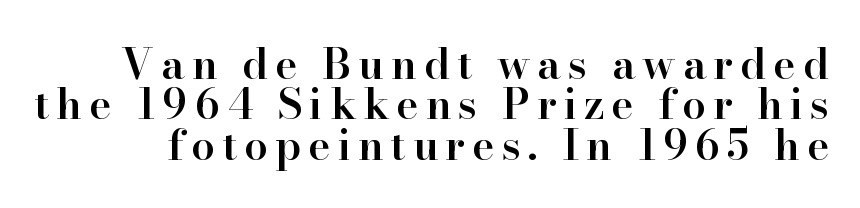
The image shows 42 px semibold serif type, upright; set tight line spacing (0.96x), not underlined; high stroke contrast and a small x-height.
